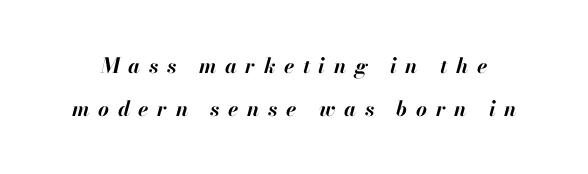
Q: Is the text bold? A: Yes.
Q: Is the text italic (slanted)? A: Yes, it leans right by about 13 degrees.
Q: Is the text underlined? A: No.
Q: Is the spacing between letters normal or unusually wide? A: Unusually wide.
Q: Is the spacing between lines tight, normal or loose? A: Loose.
